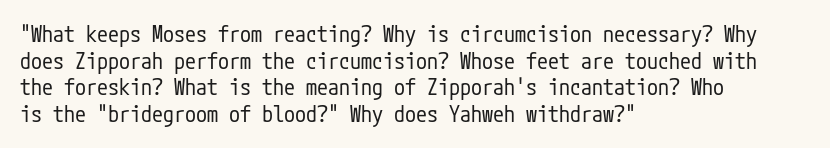
The image shows 22 px text type, upright; set left-aligned, line spacing 1.21x, normal letter spacing, not underlined.
